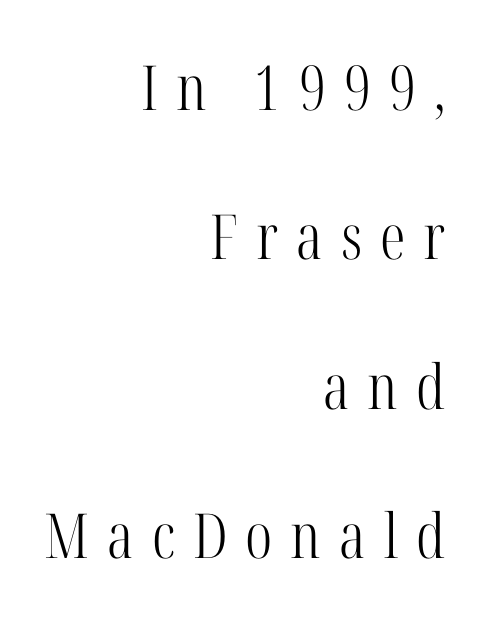
{"serif": "yes", "italic": "no", "bold": "no", "weight": "light", "width": "condensed", "stroke_contrast": "high", "x_height": "medium", "monospaced": "no", "underline": "no", "align": "right", "line_spacing": "loose", "line_spacing_ratio": 2.41, "letter_spacing": "wide", "letter_spacing_em": 0.29, "glyph_px": 62}
